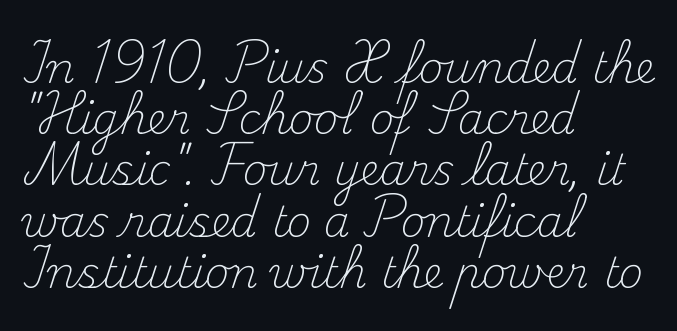
Q: Is the text bold? A: No.
Q: Is the text italic (slanted)? A: Yes.
Q: Is the typeface a serif or a sans-serif typeface? A: Serif.
Q: Is the text underlined? A: No.
Q: How is the paragraph aligned? A: Left-aligned.
Q: Is the spacing between letters normal or unusually wide? A: Normal.
Q: Width (condensed, normal, or wide)? A: Normal.
Q: Stroke contrast? A: Medium.
Q: x-height? A: Small.
Q: Monospaced? A: No.
